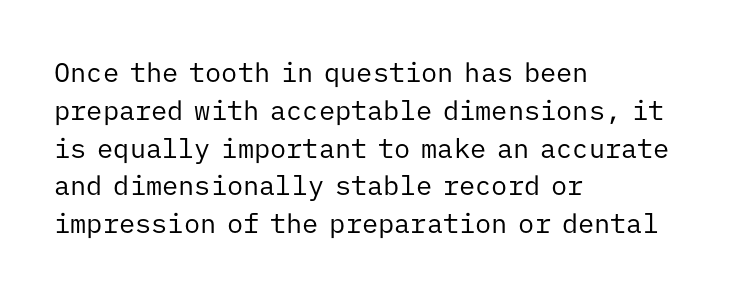
The image shows 27 px text type, upright; set left-aligned, normal line spacing (1.4x), normal letter spacing, not underlined.
